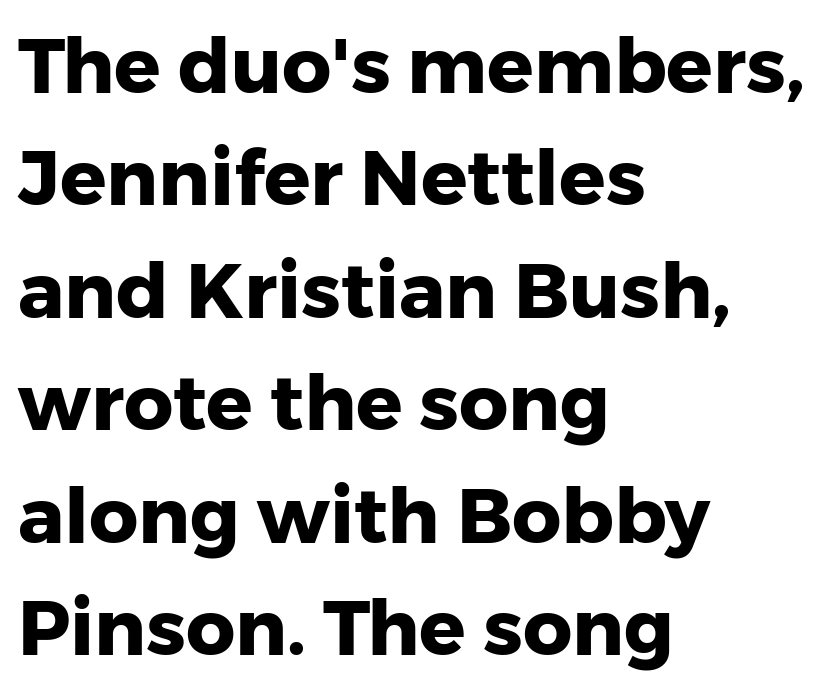
{"serif": "no", "italic": "no", "bold": "yes", "weight": "heavy", "width": "normal", "stroke_contrast": "low", "x_height": "medium", "monospaced": "no", "underline": "no", "align": "left", "line_spacing": "normal", "line_spacing_ratio": 1.46, "letter_spacing": "normal", "letter_spacing_em": 0.0, "glyph_px": 77}
